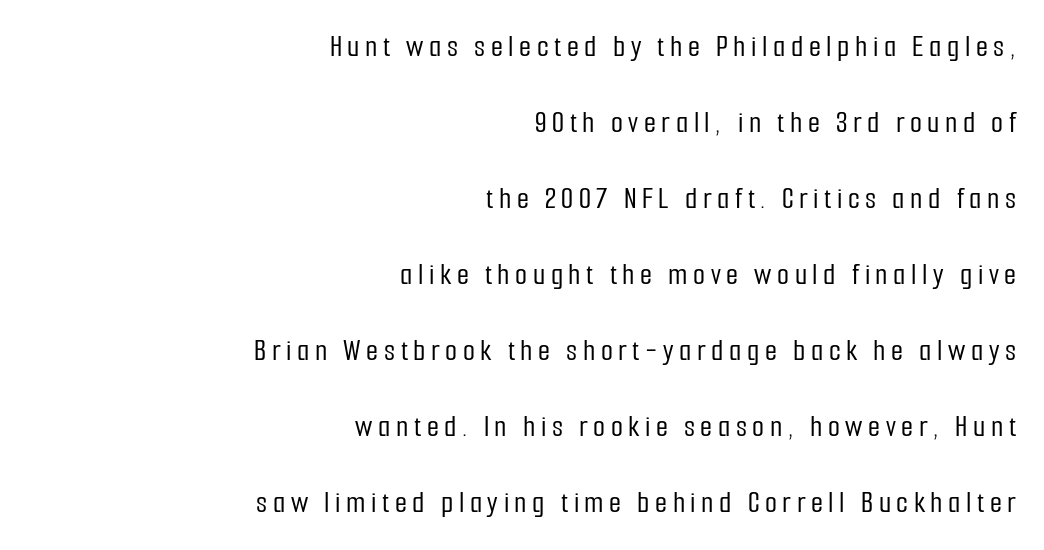
Do the characters align in a grid? No, the font is proportional. A clean baseline with only descenders dipping below it. Serifs: no, the terminals of the letterforms are clean. Every row of glyphs terminates at an identical x-position on the right.
